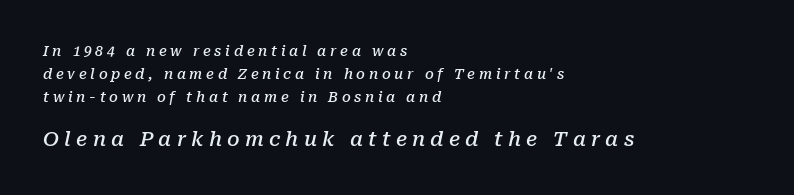
The image shows 20 px text type, italic (leaning right); set left-aligned, normal line spacing (1.63x), unusually wide letter spacing (+0.26 em), not underlined; the second (bottom) block is 1.43x larger.
